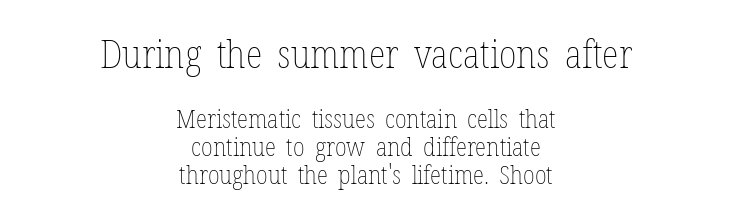
{"italic": "no", "bold": "no", "weight": "thin", "width": "condensed", "stroke_contrast": "low", "x_height": "medium", "monospaced": "no", "underline": "no", "align": "center", "line_spacing": "tight", "line_spacing_ratio": 1.07, "letter_spacing": "normal", "letter_spacing_em": 0.0, "larger_block": "first", "size_ratio": 1.5, "glyph_px": 39}
